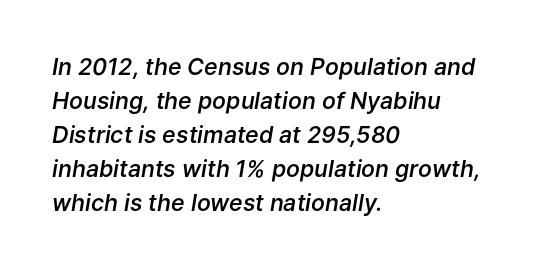
Q: Is the text bold? A: Semi-bold.
Q: Is the text italic (slanted)? A: Yes, it leans right by about 9 degrees.
Q: Is the text underlined? A: No.
Q: How is the paragraph aligned? A: Left-aligned.
Q: Is the spacing between letters normal or unusually wide? A: Normal.
Q: Is the spacing between lines tight, normal or loose? A: Normal.
